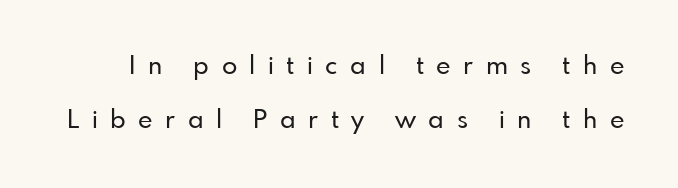
Q: Is the text italic (slanted)? A: No, it is upright.
Q: Is the text underlined? A: No.
Q: Is the spacing between letters normal or unusually wide? A: Unusually wide.
Q: Is the spacing between lines tight, normal or loose? A: Loose.
